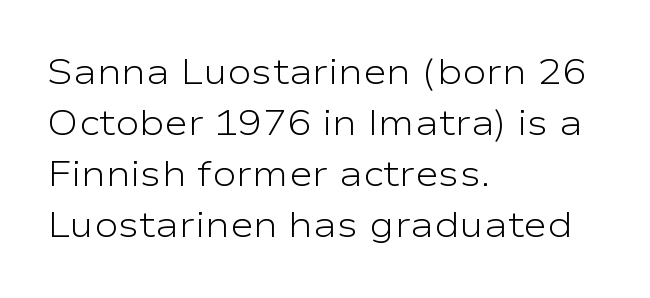
The image shows 36 px light, wide sans-serif type, upright; set left-aligned, normal line spacing (1.42x), normal letter spacing, not underlined; low stroke contrast and a medium x-height.
